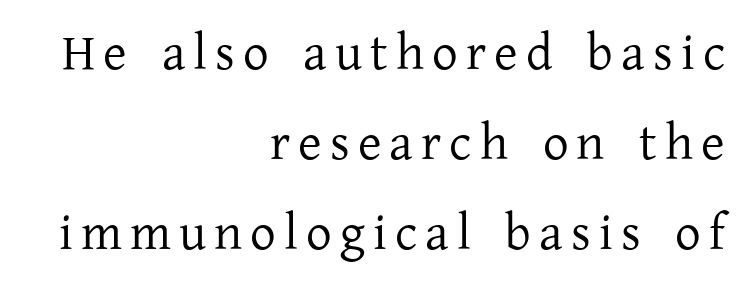
The image shows 51 px regular-weight serif type, upright; set right-aligned, line spacing 1.76x, not underlined; low stroke contrast and a medium x-height.
